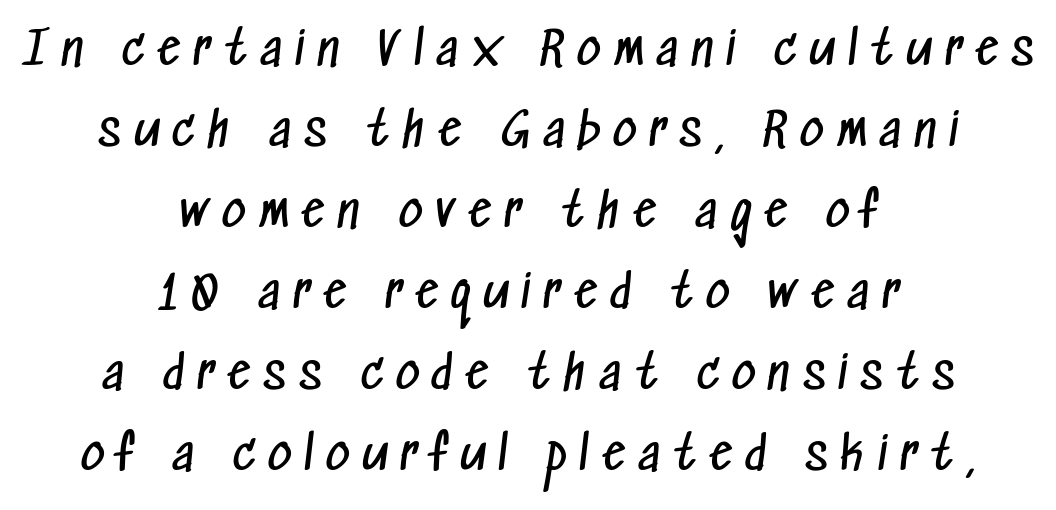
Q: Is the text bold? A: No.
Q: Is the typeface a serif or a sans-serif typeface? A: Sans-serif.
Q: Is the text underlined? A: No.
Q: How is the paragraph aligned? A: Centered.
Q: Is the spacing between letters normal or unusually wide? A: Unusually wide.
Q: Width (condensed, normal, or wide)? A: Condensed.
Q: Stroke contrast? A: Low.
Q: x-height? A: Medium.
Q: Monospaced? A: No.
